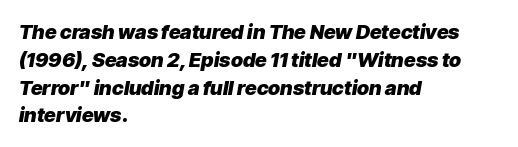
Teacher's note: observe the even left margin — that is flush-left alignment. The glyphs have the mass of a bold cut. In terms of posture, this sample is oblique. Horizontal bands of white between lines are of average thickness. Tracking here is standard; glyphs follow each other at the usual distance. The strip under each line holds only bare page.
